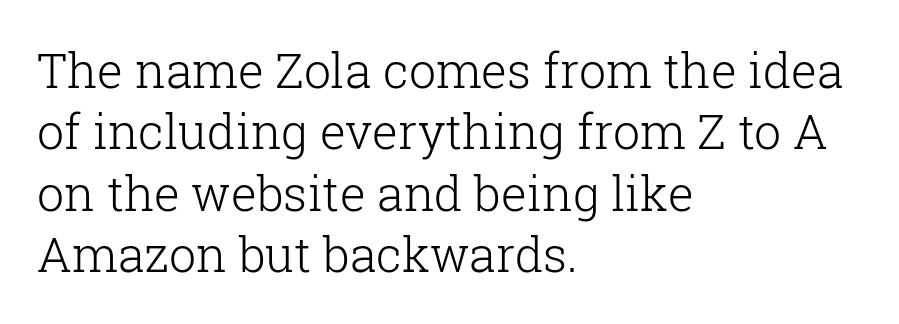
{"serif": "yes", "italic": "no", "bold": "no", "weight": "light", "width": "normal", "stroke_contrast": "low", "x_height": "medium", "monospaced": "no", "underline": "no", "align": "left", "line_spacing": "normal", "line_spacing_ratio": 1.28, "letter_spacing": "normal", "letter_spacing_em": 0.0, "glyph_px": 48}
